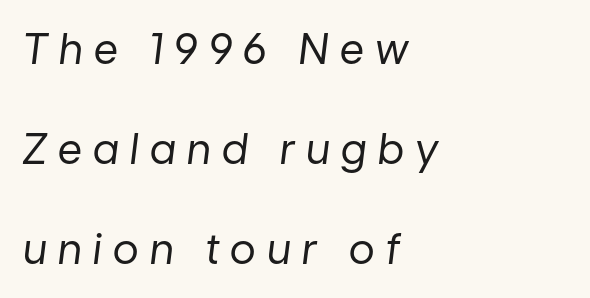
Weight: regular or lighter. Only glyphs here, with clear space below each row. The text carries the slant typical of an italic or oblique font. Is this a fixed-width face? No — the glyphs have proportional, varying widths.
